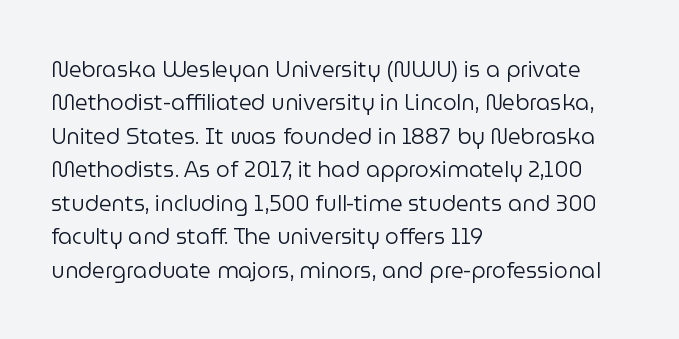
The image shows 22 px text type, upright; set left-aligned, normal line spacing (1.52x), normal letter spacing, not underlined.
